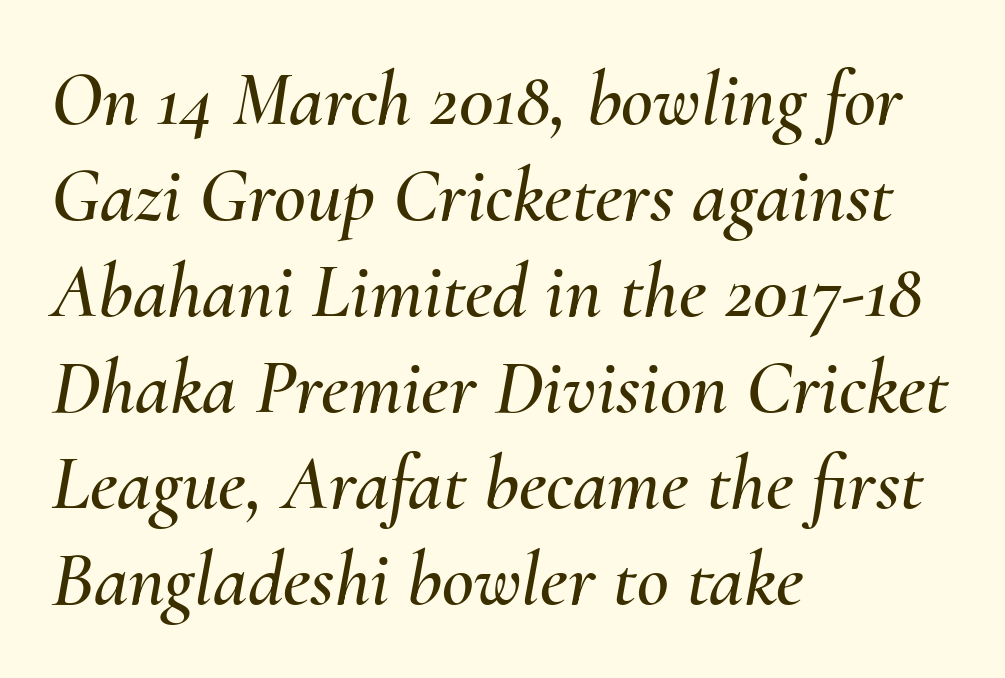
Q: Is the text italic (slanted)? A: Yes, it leans right by about 10 degrees.
Q: Is the text underlined? A: No.
Q: How is the paragraph aligned? A: Left-aligned.
Q: Is the spacing between letters normal or unusually wide? A: Normal.
Q: Width (condensed, normal, or wide)? A: Normal.
Q: Stroke contrast? A: Medium.
Q: x-height? A: Small.
Q: Monospaced? A: No.
